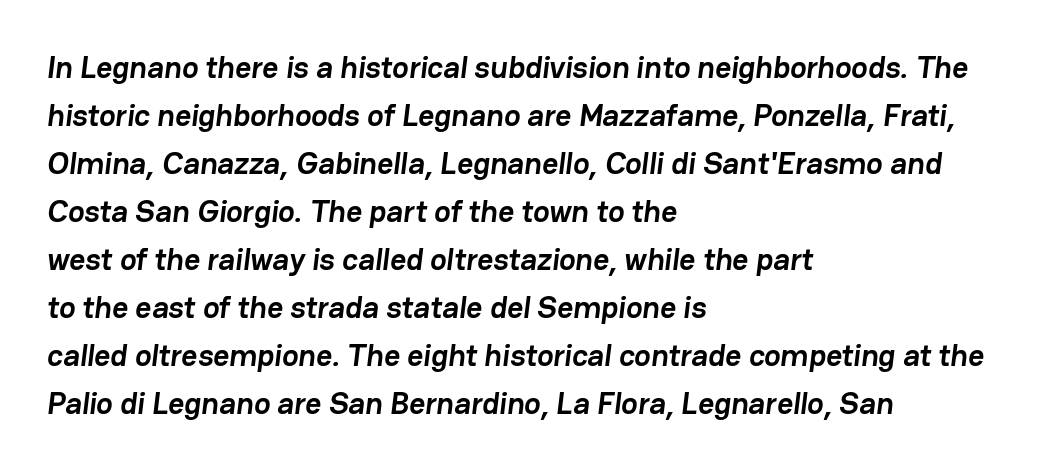
{"serif": "no", "bold": "yes", "weight": "semibold", "width": "normal", "stroke_contrast": "low", "x_height": "medium", "monospaced": "no", "underline": "no", "align": "left", "line_spacing": "normal", "line_spacing_ratio": 1.55, "letter_spacing": "normal", "letter_spacing_em": 0.0, "glyph_px": 31}
